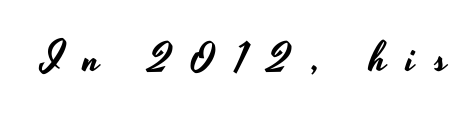
The image shows 42 px wide sans-serif type; set unusually wide letter spacing (+0.46 em), not underlined; low stroke contrast and a small x-height.
